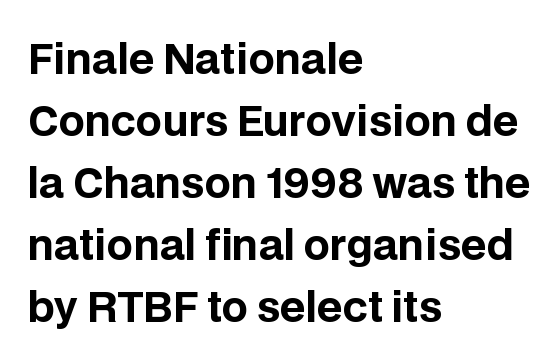
{"serif": "no", "italic": "no", "bold": "yes", "weight": "bold", "width": "normal", "stroke_contrast": "low", "x_height": "large", "monospaced": "no", "underline": "no", "align": "left", "line_spacing": "normal", "line_spacing_ratio": 1.51, "letter_spacing": "normal", "letter_spacing_em": 0.0, "glyph_px": 41}
